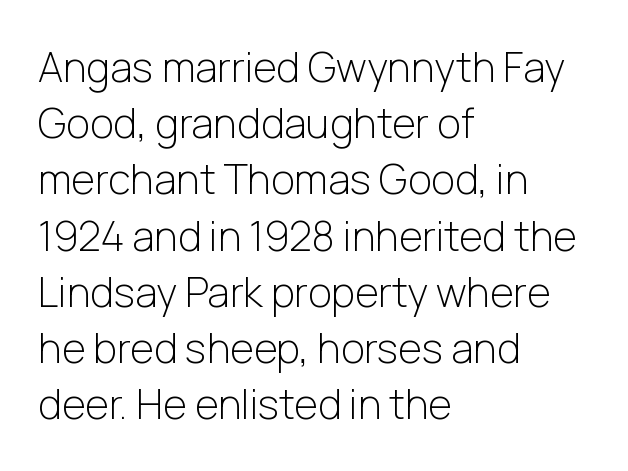
The image shows 41 px light sans-serif type, upright; set left-aligned, normal line spacing (1.37x), normal letter spacing, not underlined; low stroke contrast and a medium x-height.
